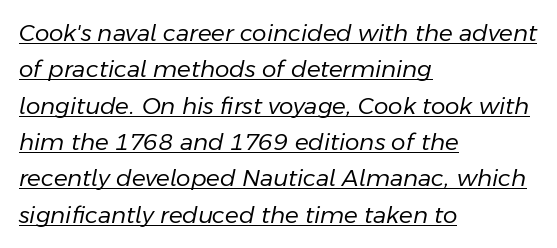
Nothing unusual about the tracking: characters are spaced as the font intends. Regular leading. Underlining? Definitely there. Layout note: lines flush left. Weight class: somewhere from thin through regular.
